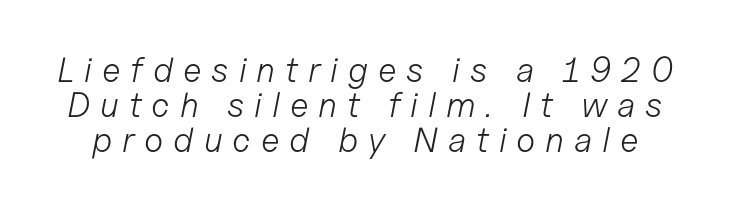
{"italic": "yes", "lean": "right", "slant_degrees": 11, "bold": "no", "weight": "light", "width": "normal", "stroke_contrast": "low", "x_height": "medium", "monospaced": "no", "underline": "no", "line_spacing": "tight", "line_spacing_ratio": 1.0, "letter_spacing": "wide", "letter_spacing_em": 0.28, "glyph_px": 35}
